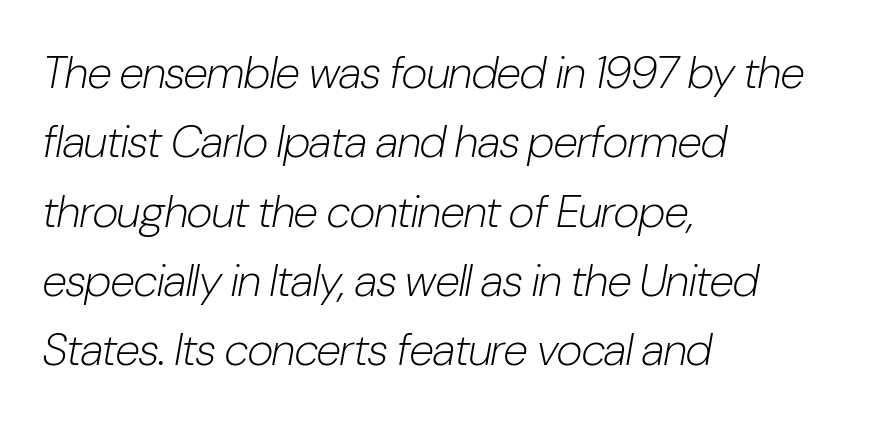
{"italic": "yes", "lean": "right", "slant_degrees": 10, "bold": "no", "weight": "light", "width": "condensed", "stroke_contrast": "low", "x_height": "medium", "monospaced": "no", "underline": "no", "align": "left", "line_spacing": "normal", "line_spacing_ratio": 1.54, "letter_spacing": "normal", "letter_spacing_em": 0.0, "glyph_px": 45}
